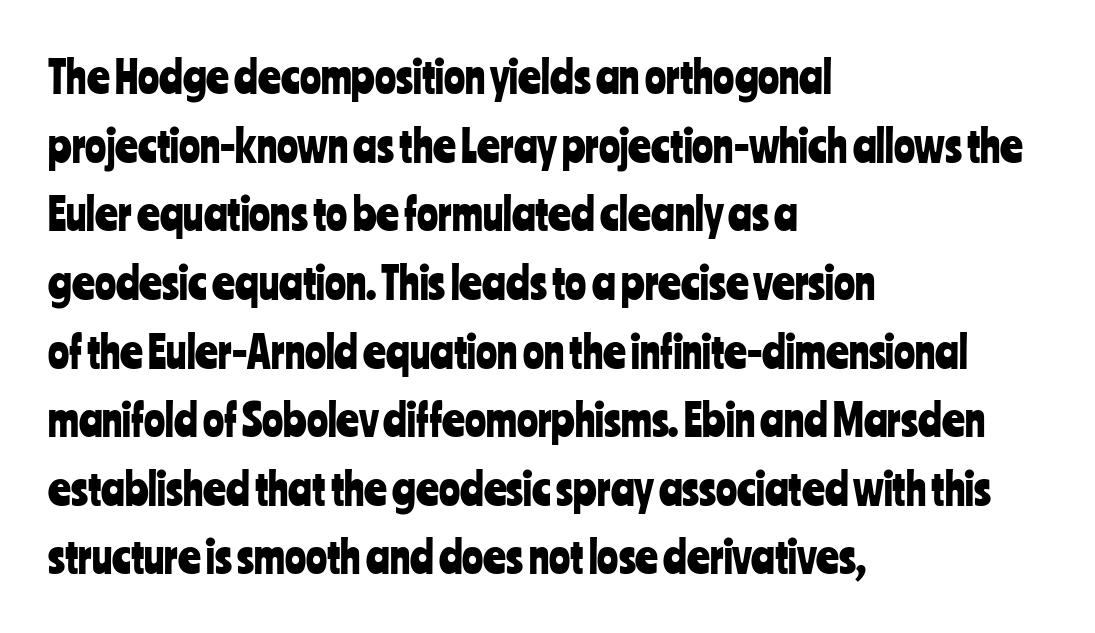
Q: Is the text italic (slanted)? A: No, it is upright.
Q: Is the typeface a serif or a sans-serif typeface? A: Sans-serif.
Q: Is the text underlined? A: No.
Q: How is the paragraph aligned? A: Left-aligned.
Q: Is the spacing between letters normal or unusually wide? A: Normal.
Q: Is the spacing between lines tight, normal or loose? A: Normal.
Q: Width (condensed, normal, or wide)? A: Condensed.
Q: Stroke contrast? A: Low.
Q: x-height? A: Medium.
Q: Monospaced? A: No.
